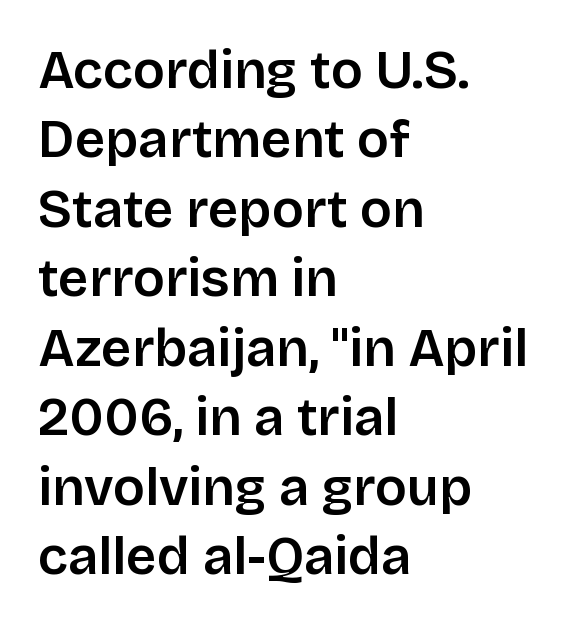
Q: Is the text italic (slanted)? A: No, it is upright.
Q: Is the typeface a serif or a sans-serif typeface? A: Sans-serif.
Q: Is the text underlined? A: No.
Q: How is the paragraph aligned? A: Left-aligned.
Q: Is the spacing between letters normal or unusually wide? A: Normal.
Q: Is the spacing between lines tight, normal or loose? A: Normal.
Q: Width (condensed, normal, or wide)? A: Normal.
Q: Stroke contrast? A: Low.
Q: x-height? A: Large.
Q: Monospaced? A: No.
